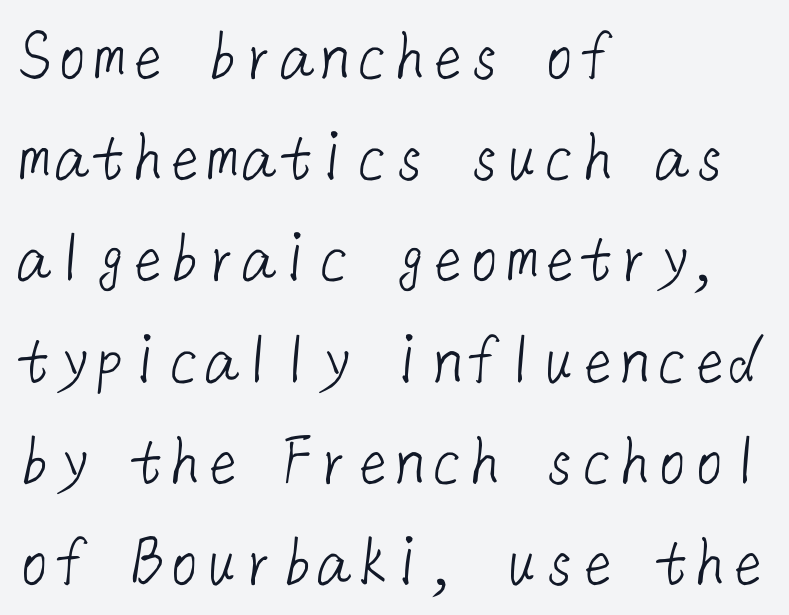
Type without underlining. This sample uses a sans-serif face. No heavy texture on the line: the type isn't bold. This block has exactly the height ordinary leading produces.
